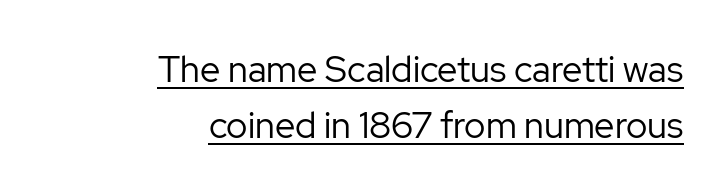
The image shows 36 px regular-weight sans-serif type, upright; set right-aligned, normal line spacing (1.55x), normal letter spacing, underlined; low stroke contrast and a medium x-height.
